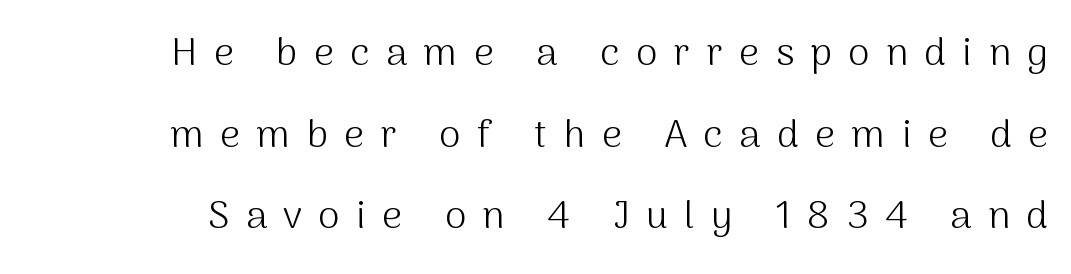
The image shows 39 px light sans-serif type, upright; set loose line spacing (2.09x), unusually wide letter spacing (+0.42 em), not underlined; medium stroke contrast and a medium x-height.
